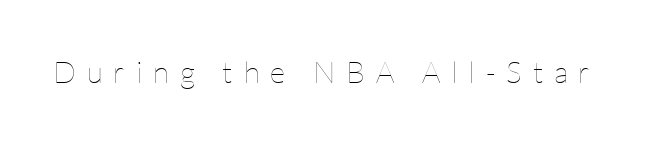
The image shows 30 px thin type, upright; set unusually wide letter spacing (+0.36 em), not underlined; low stroke contrast and a medium x-height.
